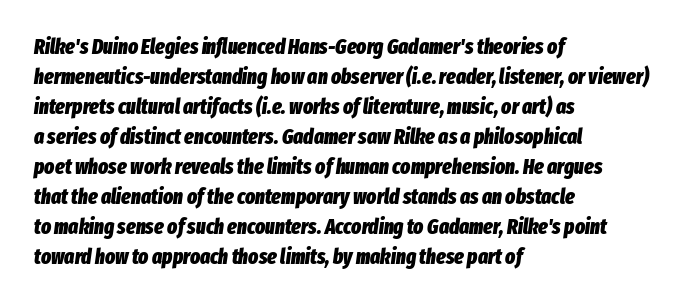
{"italic": "yes", "lean": "right", "slant_degrees": 8, "bold": "yes", "underline": "no", "align": "left", "line_spacing": "normal", "line_spacing_ratio": 1.43, "letter_spacing": "normal", "letter_spacing_em": 0.0, "glyph_px": 21}
